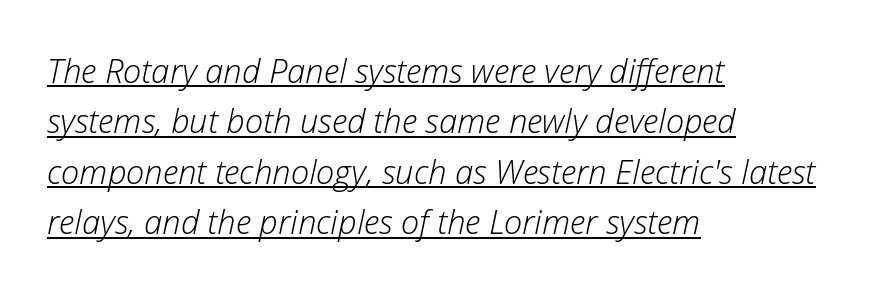
Q: Is the text bold? A: No.
Q: Is the text italic (slanted)? A: Yes, it leans right by about 12 degrees.
Q: Is the text underlined? A: Yes.
Q: How is the paragraph aligned? A: Left-aligned.
Q: Is the spacing between letters normal or unusually wide? A: Normal.
Q: Is the spacing between lines tight, normal or loose? A: Normal.
Q: Width (condensed, normal, or wide)? A: Normal.
Q: Stroke contrast? A: Low.
Q: x-height? A: Medium.
Q: Monospaced? A: No.
